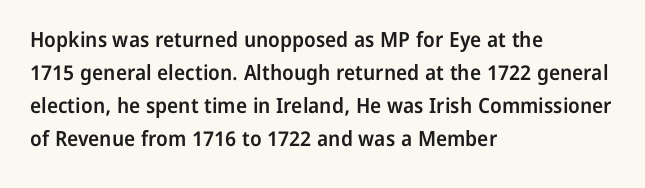
The image shows 21 px text type, upright; set left-aligned, normal line spacing (1.57x), normal letter spacing, not underlined.
